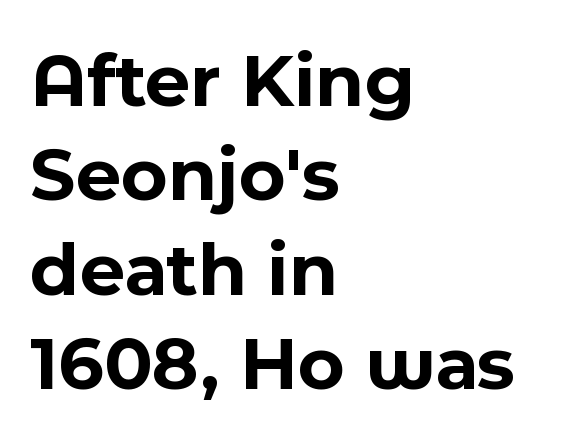
{"serif": "no", "italic": "no", "bold": "yes", "weight": "bold", "width": "normal", "x_height": "medium", "monospaced": "no", "underline": "no", "align": "left", "line_spacing_ratio": 1.21, "letter_spacing": "normal", "letter_spacing_em": 0.0, "glyph_px": 78}
